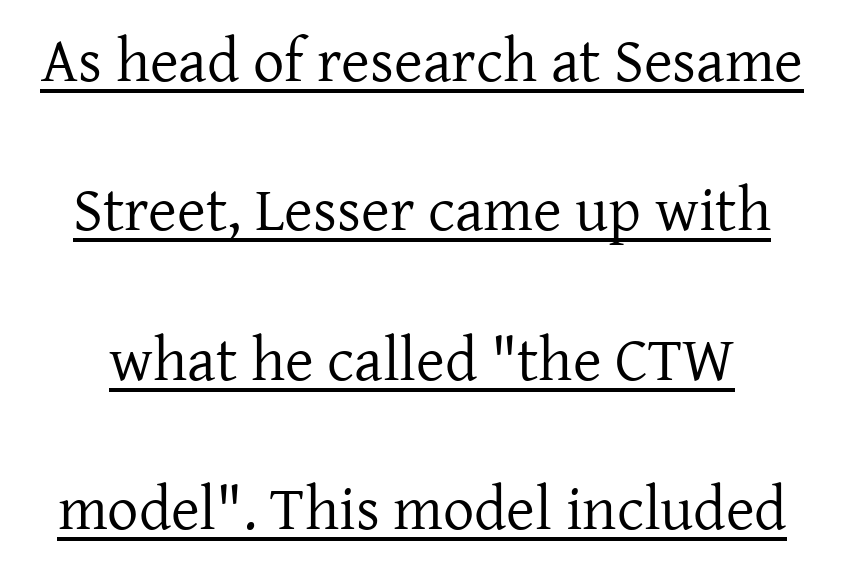
The image shows 62 px regular-weight serif type, upright; set loose line spacing (2.41x), normal letter spacing, underlined; low stroke contrast and a medium x-height.
